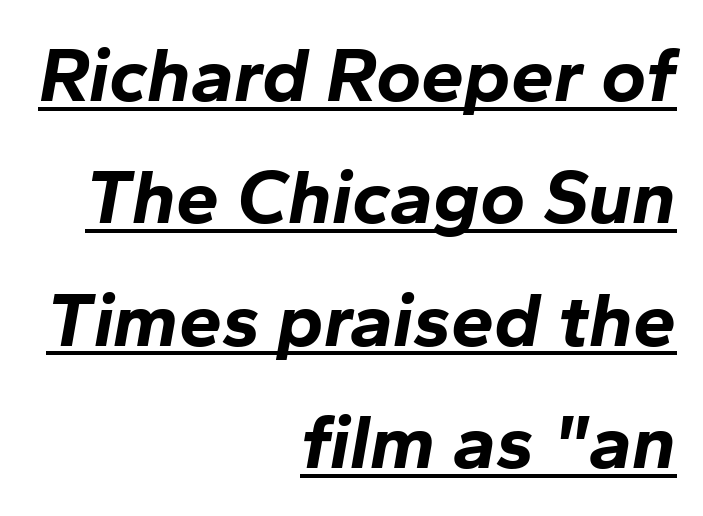
Compared with a flush-left layout, this one pins lines to the opposite, right side. The words here are underlined. The rows are spaced the way most documents space them. Heavy, bold letterforms. Note the varied advance widths — an 'i' is clearly narrower than an 'm'. The specimen reads as italic at a glance.
